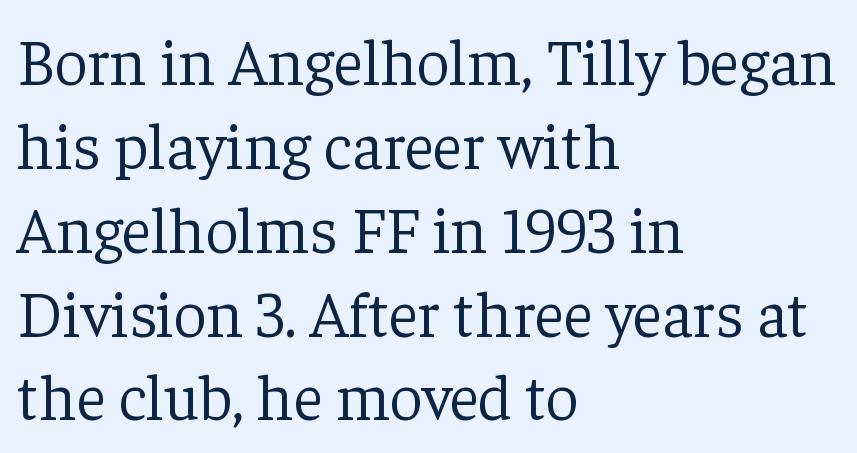
{"serif": "yes", "italic": "no", "bold": "no", "weight": "light", "width": "normal", "stroke_contrast": "low", "x_height": "medium", "monospaced": "no", "underline": "no", "align": "left", "line_spacing": "normal", "line_spacing_ratio": 1.29, "letter_spacing": "normal", "letter_spacing_em": 0.0, "glyph_px": 65}
